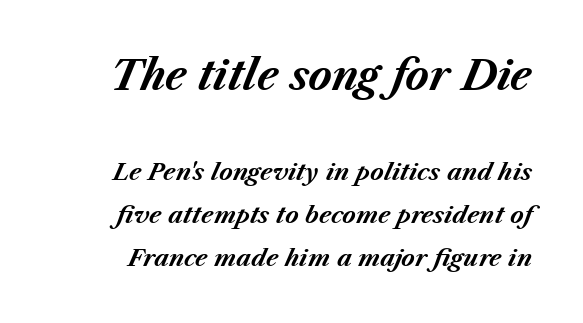
The image shows 40 px bold type, italic (leaning right); set line spacing 1.86x, normal letter spacing, not underlined; the first (top) block is 1.74x larger; medium stroke contrast and a medium x-height.
